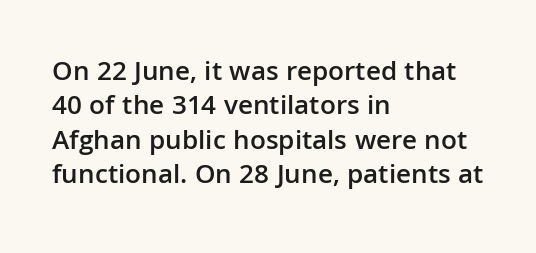
Q: Is the text bold? A: Semi-bold.
Q: Is the text italic (slanted)? A: No, it is upright.
Q: Is the typeface a serif or a sans-serif typeface? A: Sans-serif.
Q: Is the text underlined? A: No.
Q: How is the paragraph aligned? A: Left-aligned.
Q: Is the spacing between letters normal or unusually wide? A: Normal.
Q: Width (condensed, normal, or wide)? A: Normal.
Q: Stroke contrast? A: Low.
Q: x-height? A: Medium.
Q: Monospaced? A: No.
